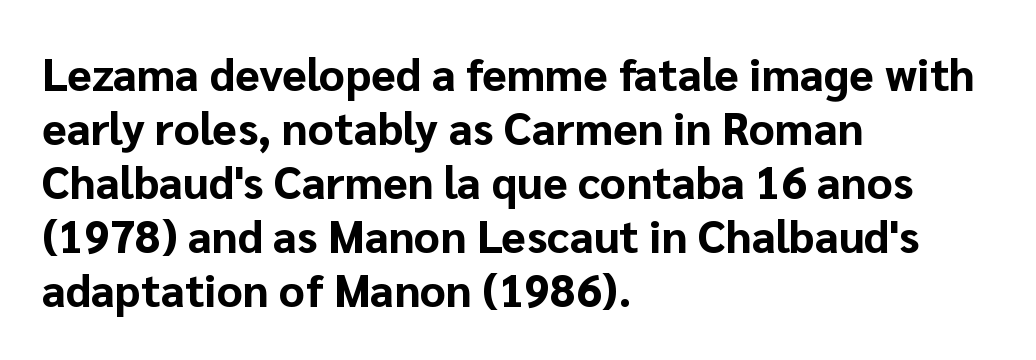
{"serif": "no", "italic": "no", "bold": "yes", "weight": "bold", "width": "normal", "stroke_contrast": "low", "x_height": "medium", "monospaced": "no", "underline": "no", "align": "left", "line_spacing_ratio": 1.2, "letter_spacing": "normal", "letter_spacing_em": 0.0, "glyph_px": 45}
